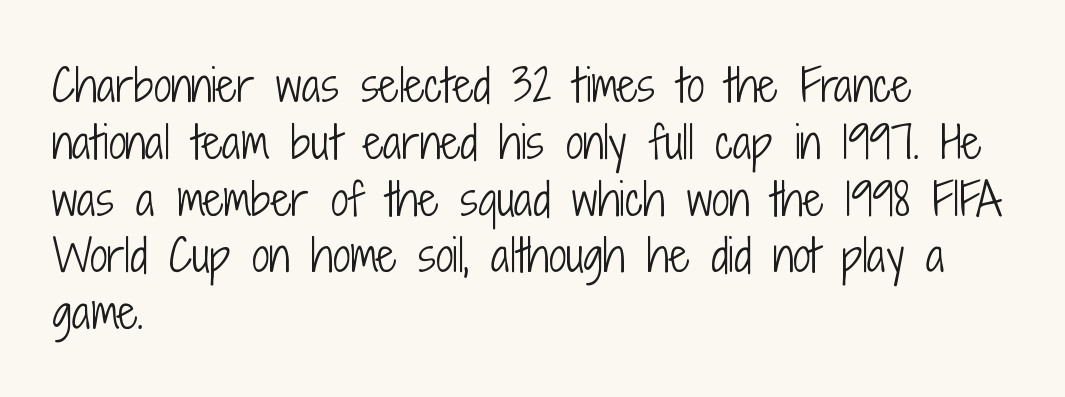
{"serif": "no", "italic": "no", "bold": "no", "weight": "light", "width": "condensed", "stroke_contrast": "low", "x_height": "medium", "monospaced": "no", "underline": "no", "align": "left", "line_spacing": "normal", "line_spacing_ratio": 1.29, "letter_spacing": "normal", "letter_spacing_em": 0.0, "glyph_px": 44}
